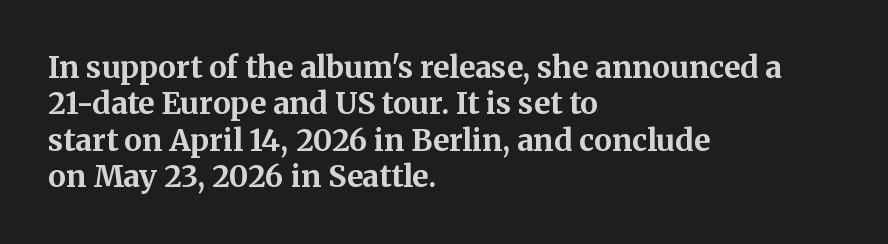
The image shows 30 px bold serif type, upright; set left-aligned, line spacing 1.21x, normal letter spacing, not underlined; medium stroke contrast and a medium x-height.
